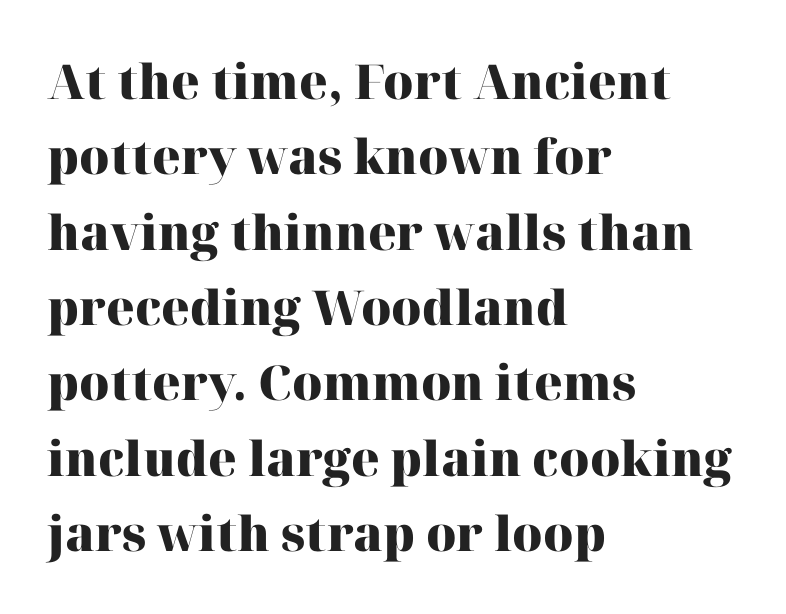
The image shows 48 px heavy serif type, upright; set left-aligned, normal line spacing (1.57x), normal letter spacing, not underlined; high stroke contrast and a medium x-height.
